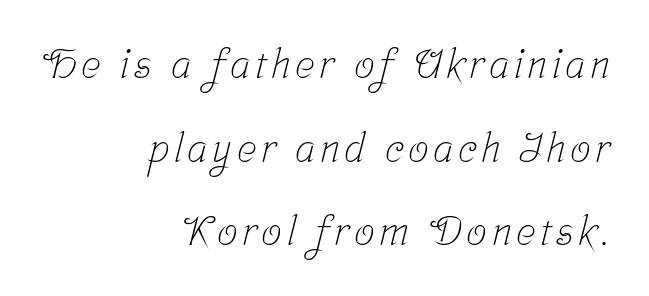
{"serif": "yes", "bold": "no", "weight": "light", "width": "condensed", "stroke_contrast": "low", "x_height": "medium", "monospaced": "no", "underline": "no", "align": "right", "line_spacing": "loose", "line_spacing_ratio": 2.04, "glyph_px": 41}
